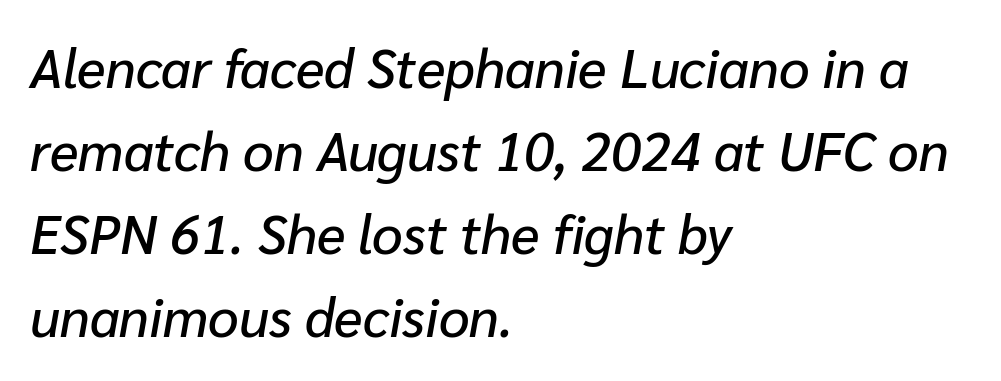
Q: Is the text italic (slanted)? A: Yes, it leans right by about 10 degrees.
Q: Is the text underlined? A: No.
Q: How is the paragraph aligned? A: Left-aligned.
Q: Is the spacing between letters normal or unusually wide? A: Normal.
Q: Is the spacing between lines tight, normal or loose? A: Normal.
Q: Width (condensed, normal, or wide)? A: Normal.
Q: Stroke contrast? A: Low.
Q: x-height? A: Medium.
Q: Monospaced? A: No.
